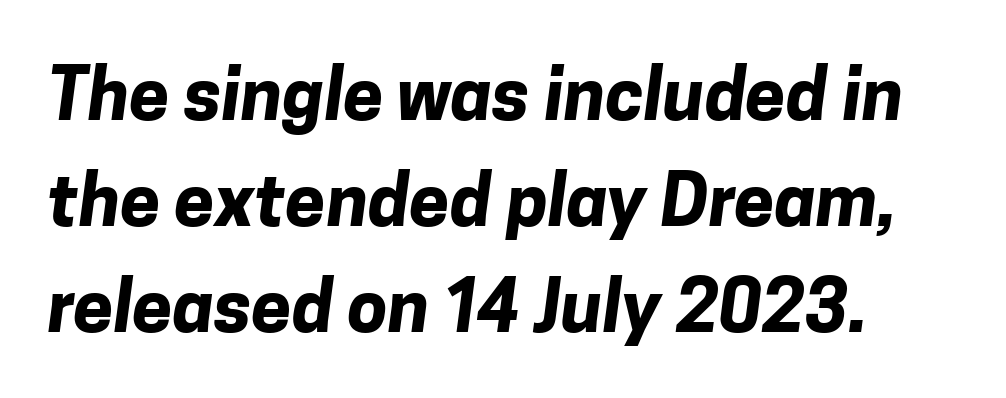
The image shows 72 px bold sans-serif type; set normal line spacing (1.47x), normal letter spacing, not underlined; low stroke contrast and a medium x-height.
